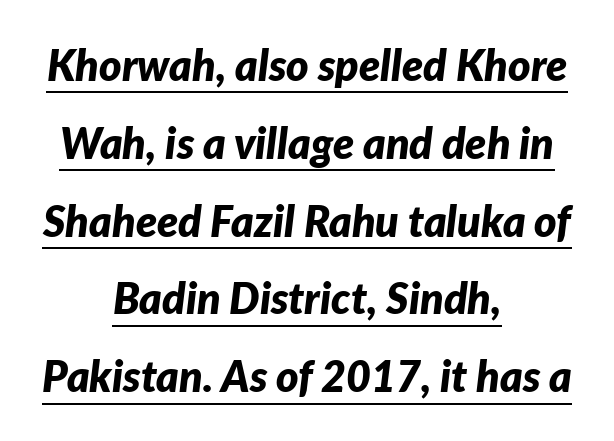
The image shows 43 px bold type, italic (leaning right); set centered, line spacing 1.81x, normal letter spacing, underlined; low stroke contrast and a medium x-height.
